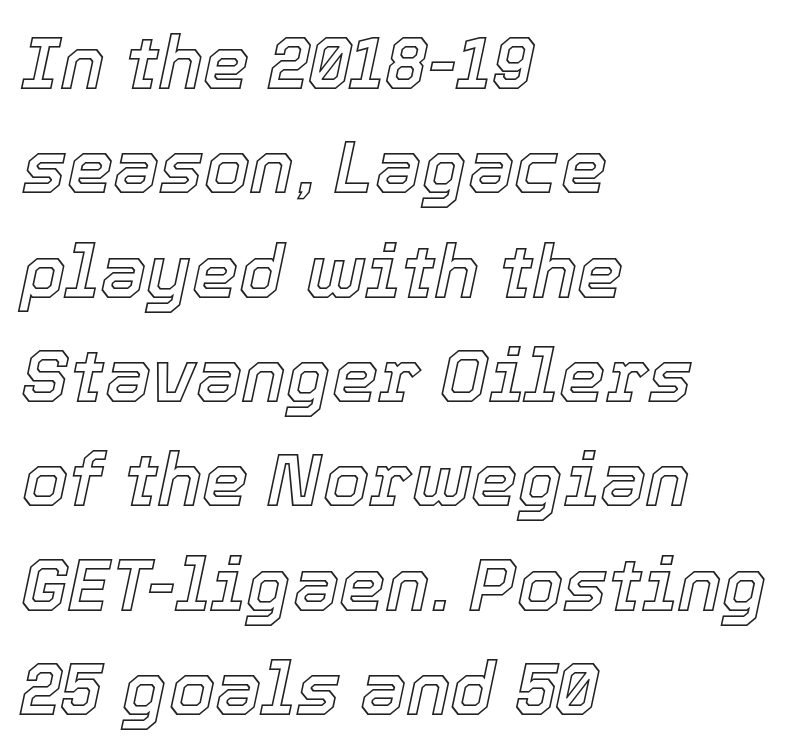
The image shows 74 px text type, italic (leaning right); set left-aligned, normal line spacing (1.41x), normal letter spacing, not underlined; a medium x-height.
